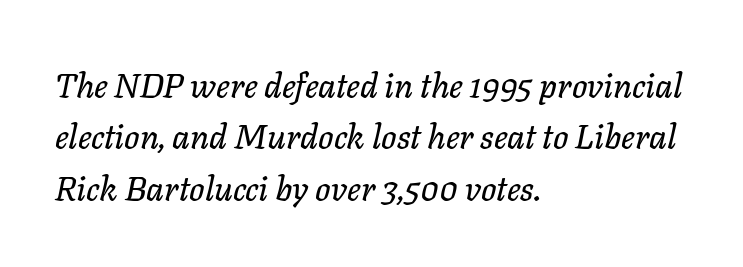
The image shows 34 px text type, italic (leaning right); set left-aligned, normal line spacing (1.51x), normal letter spacing, not underlined; low stroke contrast and a medium x-height.
